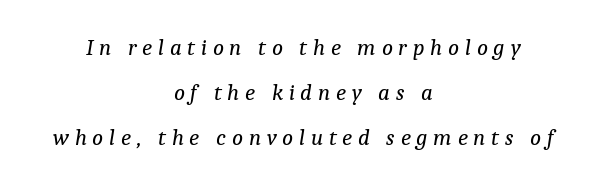
The typesetter chose a symmetrical, centered arrangement here. What stands out about the letter spacing? Its width — letters are far apart. The rendering applies a slant to the glyphs. Think standard paragraph weight, or any step lighter than that.
